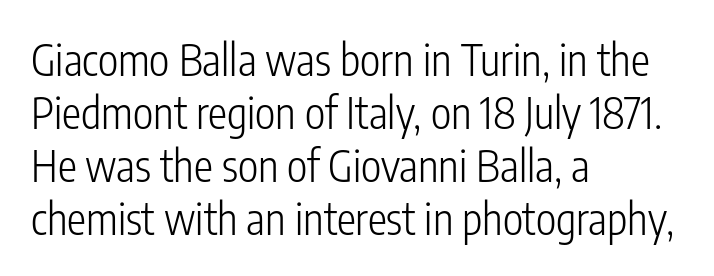
Nobody touched the tracking dial on this one. The rag falls on the right side of this text block. Posture: vertical. Nothing heavy about these letters — not bold at all. Stroke terminals: plain, sans-serif.
